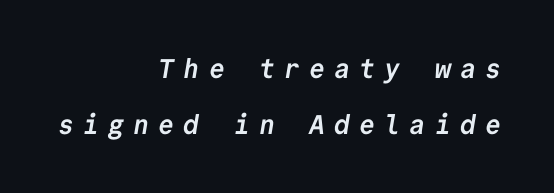
Q: Is the text bold? A: Yes.
Q: Is the text underlined? A: No.
Q: How is the paragraph aligned? A: Right-aligned.
Q: Is the spacing between letters normal or unusually wide? A: Unusually wide.
Q: Is the spacing between lines tight, normal or loose? A: Loose.
